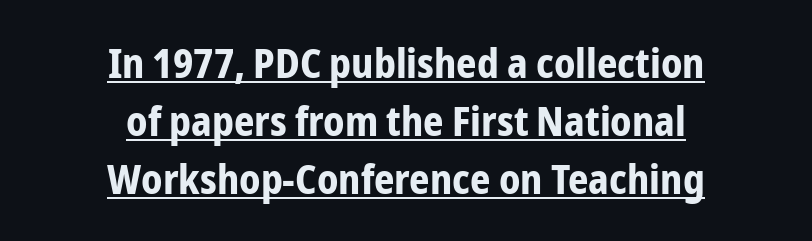
Students, this is bold: see how much ink each stroke carries. Caption: lettering with a line underneath. The lines are quadded center. Do the characters align in a grid? No, the font is proportional. Is this a sans? Yes — the strokes have no serifs. The letters sit at their default tracking, neither squeezed nor spread.
